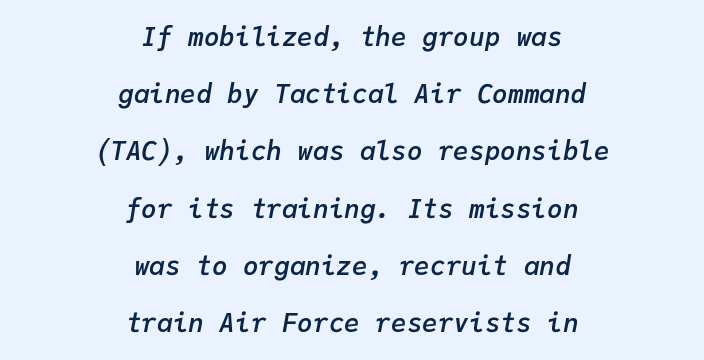
Q: Is the text bold? A: Semi-bold.
Q: Is the text italic (slanted)? A: Yes, it leans right by about 9 degrees.
Q: Is the text underlined? A: No.
Q: How is the paragraph aligned? A: Centered.
Q: Is the spacing between letters normal or unusually wide? A: Normal.
Q: Is the spacing between lines tight, normal or loose? A: Loose.
